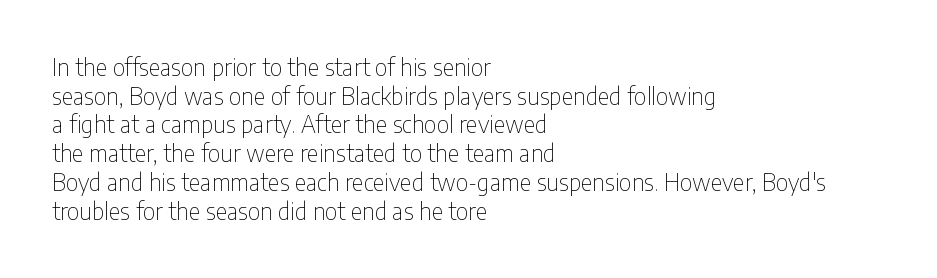
The lines sit at an ordinary, default distance from one another. The text block is weighted toward the left margin, trailing off unevenly rightward. Tracking value appears to be zero — textbook default spacing. Has an underline been added? It has not. Stroke mass is kept to a normal reading level or below.
